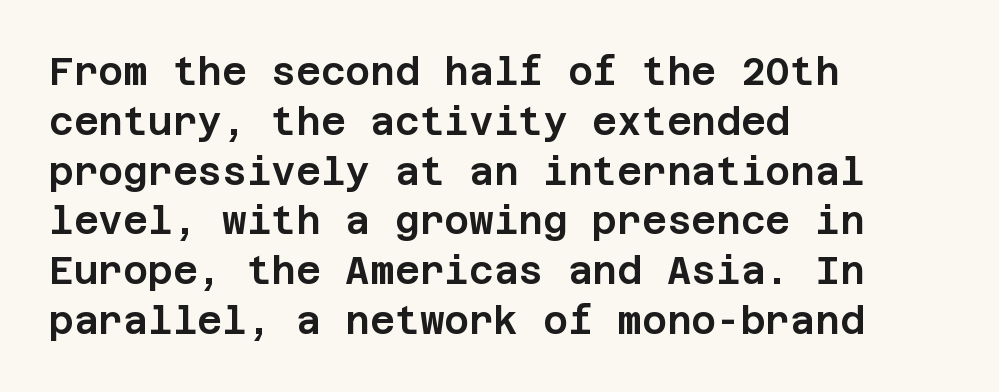
Caption: standard tracking, unaltered. Stroke terminals: plain, sans-serif. The passage shown is not underscored anywhere. The font's upright variant was chosen for this text. If you drew a ruler down the left edge, every line would touch it.
